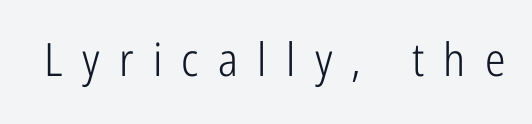
Q: Is the text bold? A: No.
Q: Is the text italic (slanted)? A: No, it is upright.
Q: Is the typeface a serif or a sans-serif typeface? A: Sans-serif.
Q: Is the text underlined? A: No.
Q: Is the spacing between letters normal or unusually wide? A: Unusually wide.
Q: Width (condensed, normal, or wide)? A: Condensed.
Q: Stroke contrast? A: Low.
Q: x-height? A: Medium.
Q: Monospaced? A: No.
